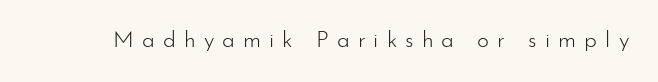
Q: Is the text bold? A: No.
Q: Is the text italic (slanted)? A: No, it is upright.
Q: Is the text underlined? A: No.
Q: Is the spacing between letters normal or unusually wide? A: Unusually wide.
